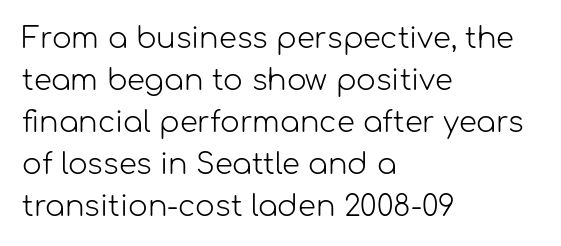
The characters are drawn with everyday or finer stroke widths. Proportional: the letters do not fall into vertical columns. The font family rendered here belongs to the sans-serif group. Quick note: interline space is typical. The setting favours the left margin, as ordinary paragraphs usually do. The lettering stays uniformly vertical, giving the passage a roman look.
